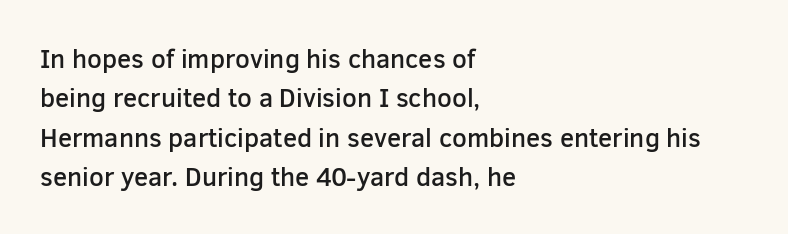
{"italic": "no", "bold": "semi", "underline": "no", "align": "left", "line_spacing": "normal", "line_spacing_ratio": 1.51, "letter_spacing": "normal", "letter_spacing_em": 0.0, "glyph_px": 26}
